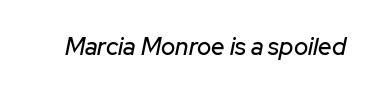
Q: Is the text italic (slanted)? A: Yes, it leans right by about 12 degrees.
Q: Is the text underlined? A: No.
Q: Is the spacing between letters normal or unusually wide? A: Normal.
